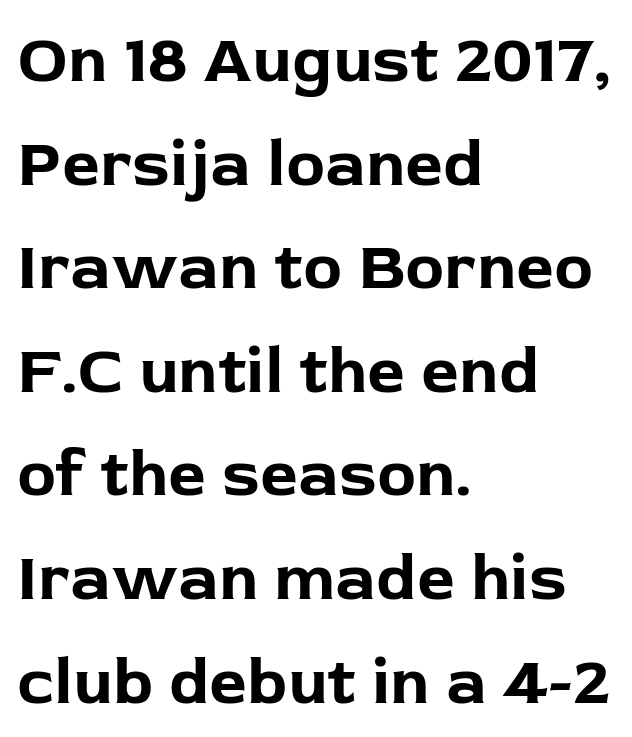
{"serif": "no", "italic": "no", "bold": "yes", "weight": "bold", "width": "normal", "stroke_contrast": "low", "x_height": "medium", "monospaced": "no", "underline": "no", "align": "left", "line_spacing": "normal", "line_spacing_ratio": 1.57, "letter_spacing": "normal", "letter_spacing_em": 0.0, "glyph_px": 66}
